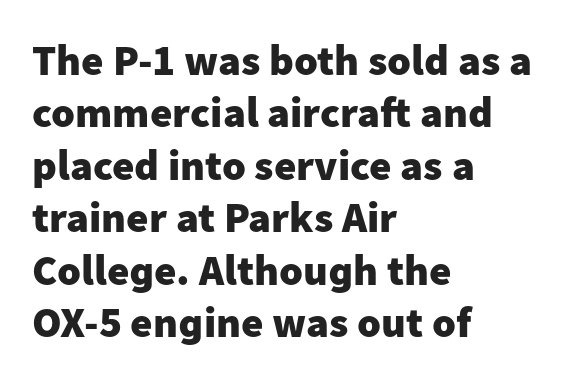
A bare baseline throughout the passage. Here the designer chose a conventional face with non-uniform glyph widths. In terms of posture, this sample is upright. The text was rendered using a sans face with plain stroke endings. As a designer I'd log this as weight 700, bold. Characters follow at the spacing the type designer built in.
